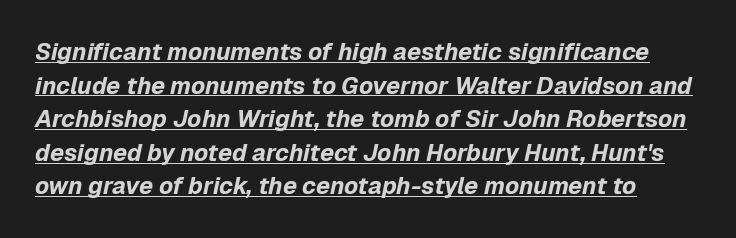
The image shows 24 px bold type, italic (leaning right); set normal line spacing (1.4x), normal letter spacing, underlined.
